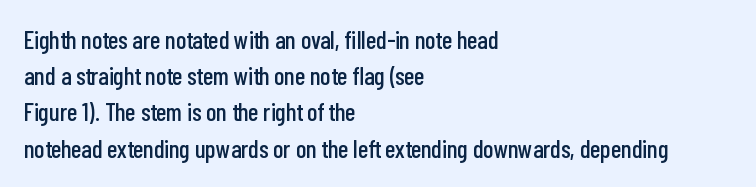
The image shows 25 px text type, upright; set left-aligned, normal line spacing (1.45x), normal letter spacing, not underlined.
